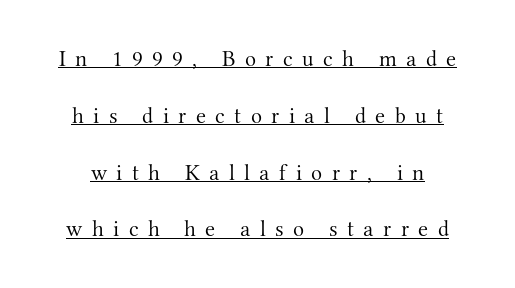
Horizontal bands of white between lines are thick stripes. This sample carries an underscore along the baseline area. This is roman type, the default non-slanted kind. Summary of weight: not heavy and not bold. Caption: expanded tracking, letters set apart.
